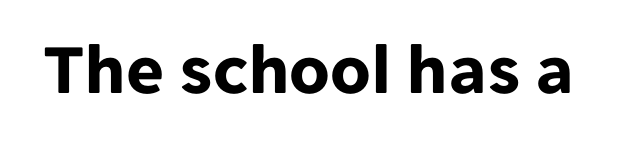
Q: Is the text bold? A: Yes.
Q: Is the text italic (slanted)? A: No, it is upright.
Q: Is the typeface a serif or a sans-serif typeface? A: Sans-serif.
Q: Is the text underlined? A: No.
Q: Is the spacing between letters normal or unusually wide? A: Normal.
Q: Width (condensed, normal, or wide)? A: Normal.
Q: Stroke contrast? A: Low.
Q: x-height? A: Medium.
Q: Monospaced? A: No.
